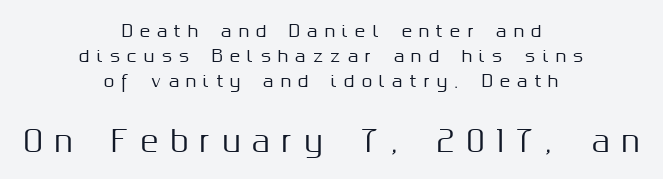
Unlike italic type, these characters show no tilt at all. Visually, the bottom section dominates because its glyphs are scaled up. One glance says typical: line gaps are just what's usual. Each word looks stretched out because of the extra space between its letters. Neither beginnings nor endings align; midpoints do.
